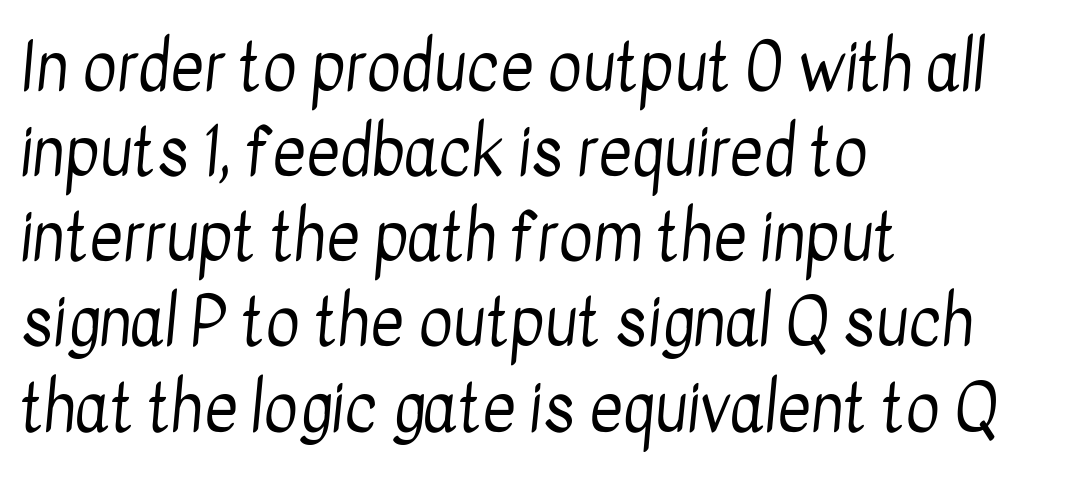
The image shows 65 px regular-weight, condensed sans-serif type; set left-aligned, normal line spacing (1.31x), normal letter spacing, not underlined; low stroke contrast and a medium x-height.
